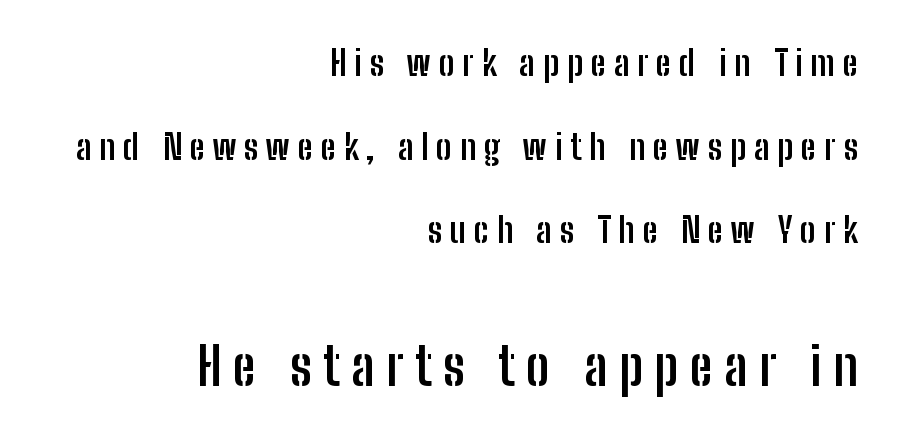
Strokes here are thick enough to call this a true bold. Substantial extra tracking has been applied to these lines. Which margin do the lines hug? The right one — the left edge is uneven. Descenders hang freely into open space. Type style note: lacks serifs.
